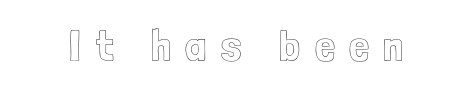
The image shows 45 px condensed type, upright; set unusually wide letter spacing (+0.32 em), not underlined; a medium x-height.
